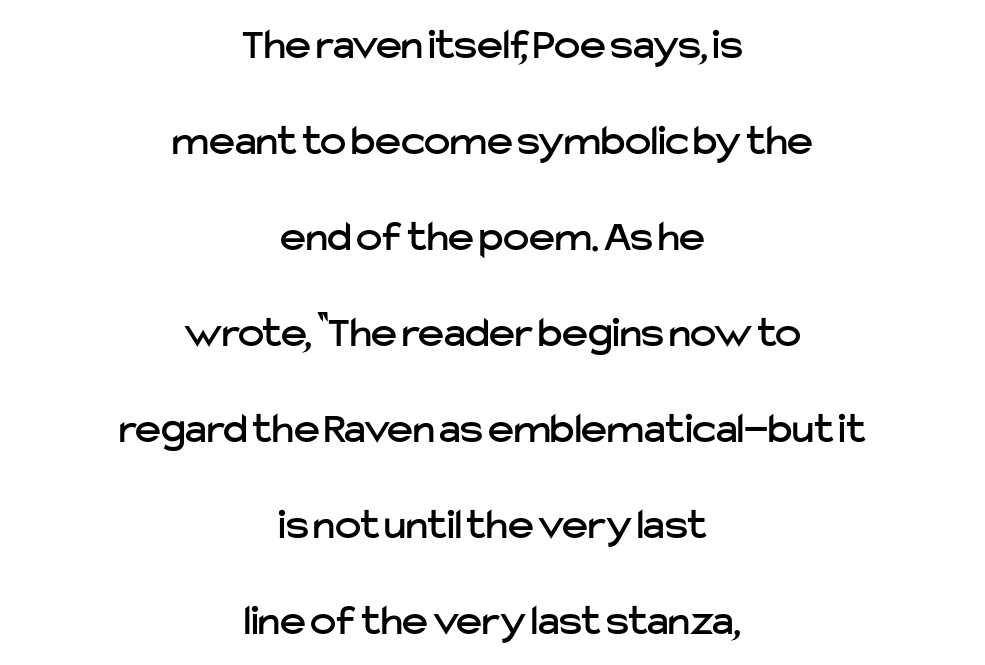
Q: Is the text italic (slanted)? A: No, it is upright.
Q: Is the typeface a serif or a sans-serif typeface? A: Sans-serif.
Q: Is the text underlined? A: No.
Q: How is the paragraph aligned? A: Centered.
Q: Is the spacing between letters normal or unusually wide? A: Normal.
Q: Is the spacing between lines tight, normal or loose? A: Loose.
Q: Width (condensed, normal, or wide)? A: Normal.
Q: Stroke contrast? A: Low.
Q: x-height? A: Medium.
Q: Monospaced? A: No.
